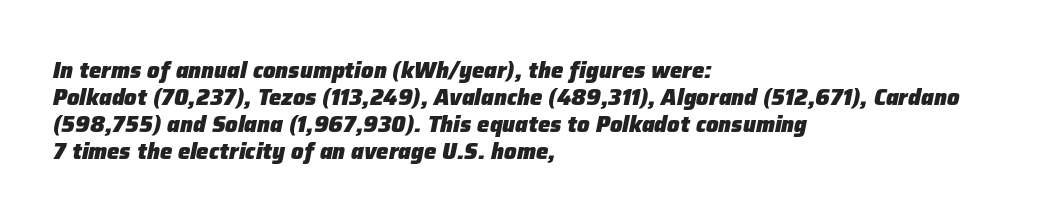
The image shows 22 px bold type, italic (leaning right); set left-aligned, line spacing 1.22x, normal letter spacing, not underlined.
